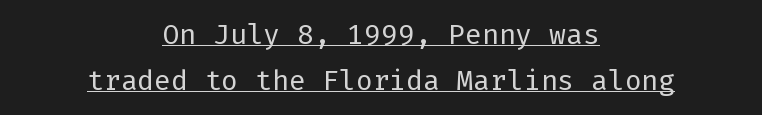
Heaviness? Minimal to ordinary, like unemphasized prose. The type is set solid horizontally, with unmodified tracking. Whoever set this chose a conventional vertical rhythm. Vertical strokes here are truly vertical.
